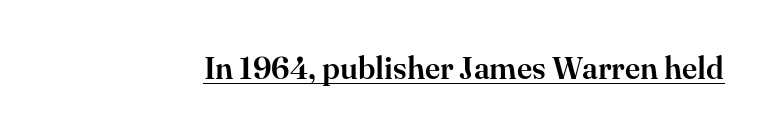
The image shows 31 px serif type, upright; set normal letter spacing, underlined; high stroke contrast and a small x-height.
